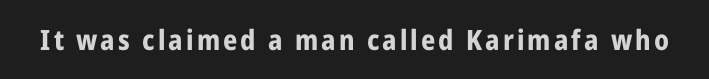
{"serif": "no", "italic": "no", "bold": "yes", "weight": "bold", "width": "condensed", "stroke_contrast": "low", "x_height": "medium", "monospaced": "no", "underline": "no", "glyph_px": 28}
